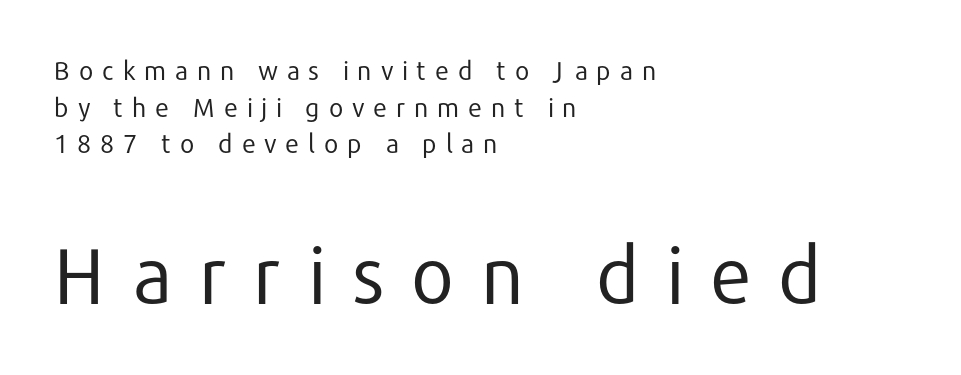
Q: Is the text bold? A: No.
Q: Is the text italic (slanted)? A: No, it is upright.
Q: Is the typeface a serif or a sans-serif typeface? A: Sans-serif.
Q: Is the text underlined? A: No.
Q: How is the paragraph aligned? A: Left-aligned.
Q: Is the spacing between letters normal or unusually wide? A: Unusually wide.
Q: Is the spacing between lines tight, normal or loose? A: Normal.
Q: Which block of text is set in a larger size, the first (top) or the second (bottom)? A: The second (bottom) one.
Q: Width (condensed, normal, or wide)? A: Normal.
Q: Stroke contrast? A: Low.
Q: x-height? A: Medium.
Q: Monospaced? A: No.
